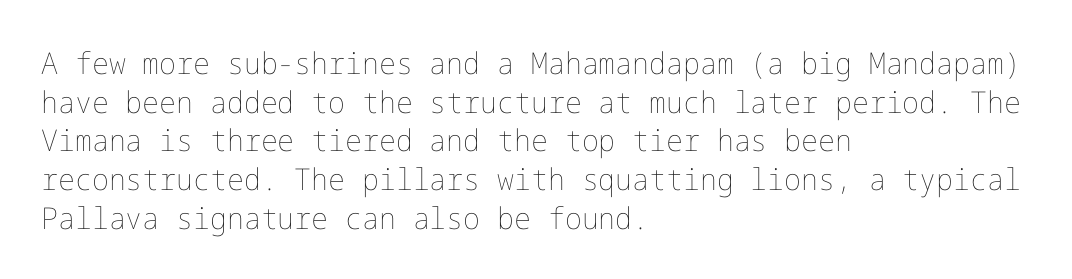
Words float on clear page, feet unadorned. The lines in this sample share a left origin and differ only in where they stop. Nope, not italic — everything's standing straight. The designer left line spacing at the default. Spacing between characters is what you'd get straight out of the box.
